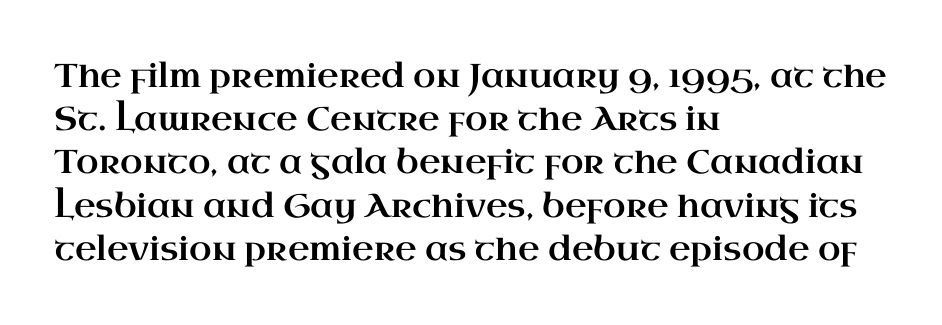
What's the leading like? Ordinary, nothing unusual. You could not count columns in this text — the font is proportionally spaced. This rendering features lettering with no underline. Serifs: yes, visible at the terminals of the letterforms. The lettering stays uniformly vertical, giving the passage a roman look. The face used here is rendered with its standard letterfit.
